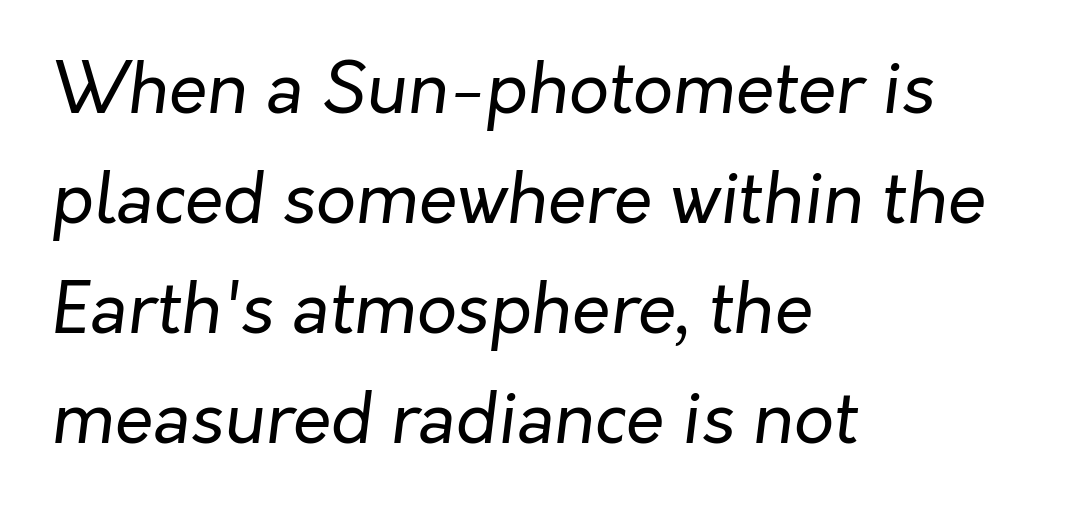
If you measured baseline to baseline, you'd find a middling distance. Proportional: the letters do not fall into vertical columns. Horizontally, the lines are justified to the leading edge only. Nobody drew a line under any word here.
